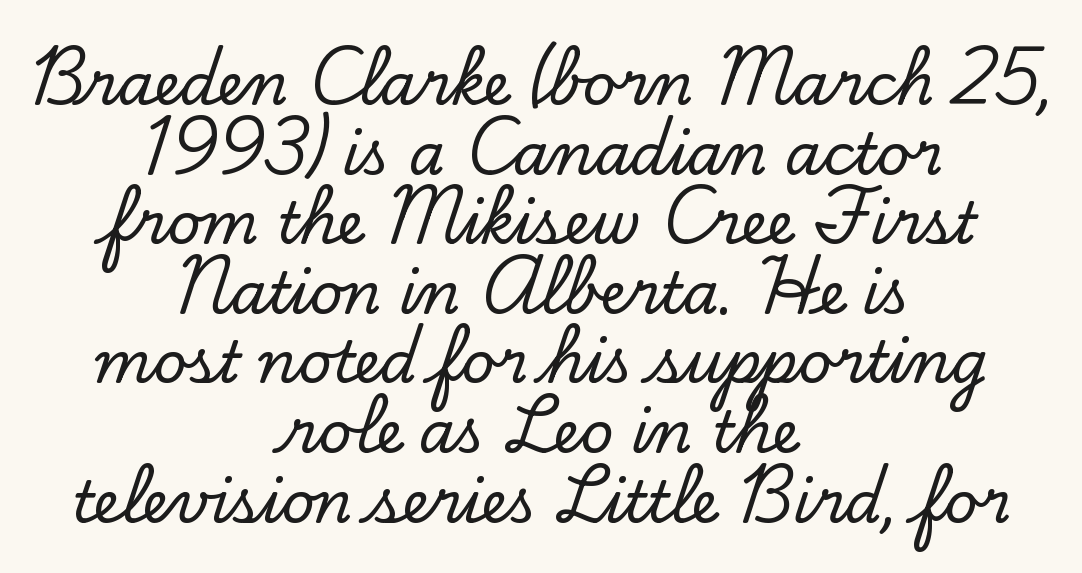
{"serif": "yes", "width": "normal", "stroke_contrast": "low", "x_height": "small", "monospaced": "no", "underline": "no", "align": "center", "line_spacing_ratio": 1.2, "letter_spacing": "normal", "letter_spacing_em": 0.0, "glyph_px": 58}
